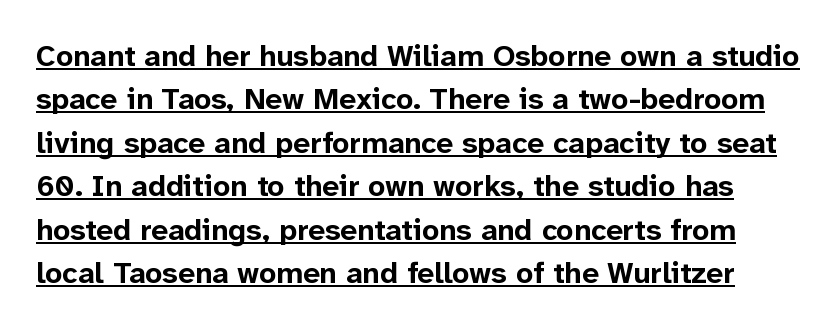
{"serif": "no", "italic": "no", "bold": "yes", "weight": "bold", "width": "normal", "stroke_contrast": "low", "x_height": "medium", "monospaced": "no", "underline": "yes", "line_spacing": "normal", "line_spacing_ratio": 1.45, "letter_spacing": "normal", "letter_spacing_em": 0.0, "glyph_px": 30}
